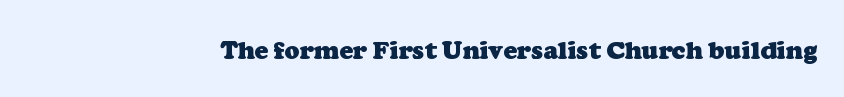
The image shows 25 px bold type; set normal letter spacing, not underlined.
